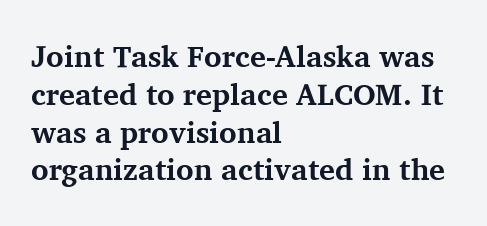
Q: Is the text bold? A: Yes.
Q: Is the text italic (slanted)? A: No, it is upright.
Q: Is the typeface a serif or a sans-serif typeface? A: Serif.
Q: Is the text underlined? A: No.
Q: How is the paragraph aligned? A: Left-aligned.
Q: Is the spacing between letters normal or unusually wide? A: Normal.
Q: Is the spacing between lines tight, normal or loose? A: Normal.
Q: Width (condensed, normal, or wide)? A: Normal.
Q: Stroke contrast? A: Medium.
Q: x-height? A: Medium.
Q: Monospaced? A: No.
